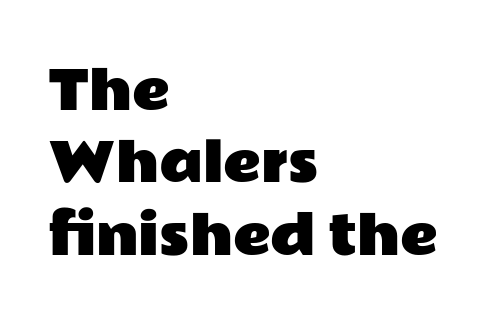
The image shows 52 px wide sans-serif type, upright; set left-aligned, normal line spacing (1.39x), normal letter spacing, not underlined; low stroke contrast and a medium x-height.
